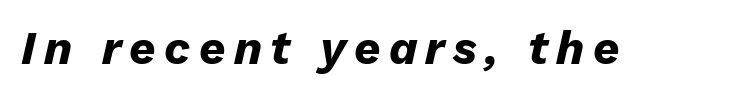
Q: Is the text bold? A: Yes.
Q: Is the text italic (slanted)? A: Yes, it leans right by about 13 degrees.
Q: Is the text underlined? A: No.
Q: Width (condensed, normal, or wide)? A: Normal.
Q: Stroke contrast? A: Low.
Q: x-height? A: Medium.
Q: Monospaced? A: No.
